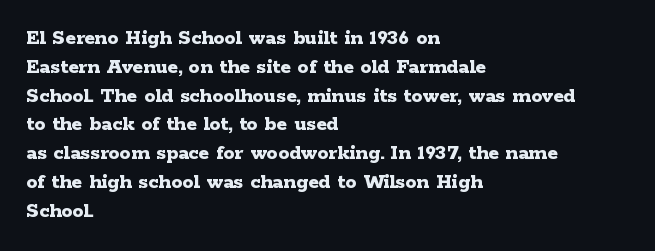
{"italic": "no", "bold": "yes", "underline": "no", "align": "left", "line_spacing": "normal", "line_spacing_ratio": 1.31, "letter_spacing": "normal", "letter_spacing_em": 0.0, "glyph_px": 22}
